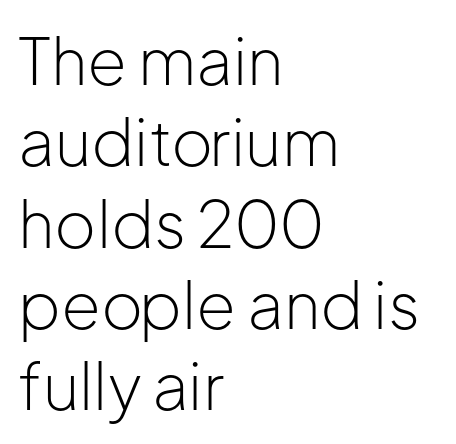
Q: Is the text bold? A: No.
Q: Is the text italic (slanted)? A: No, it is upright.
Q: Is the typeface a serif or a sans-serif typeface? A: Sans-serif.
Q: Is the text underlined? A: No.
Q: How is the paragraph aligned? A: Left-aligned.
Q: Is the spacing between letters normal or unusually wide? A: Normal.
Q: Is the spacing between lines tight, normal or loose? A: Normal.
Q: Width (condensed, normal, or wide)? A: Normal.
Q: Stroke contrast? A: Low.
Q: x-height? A: Medium.
Q: Monospaced? A: No.
